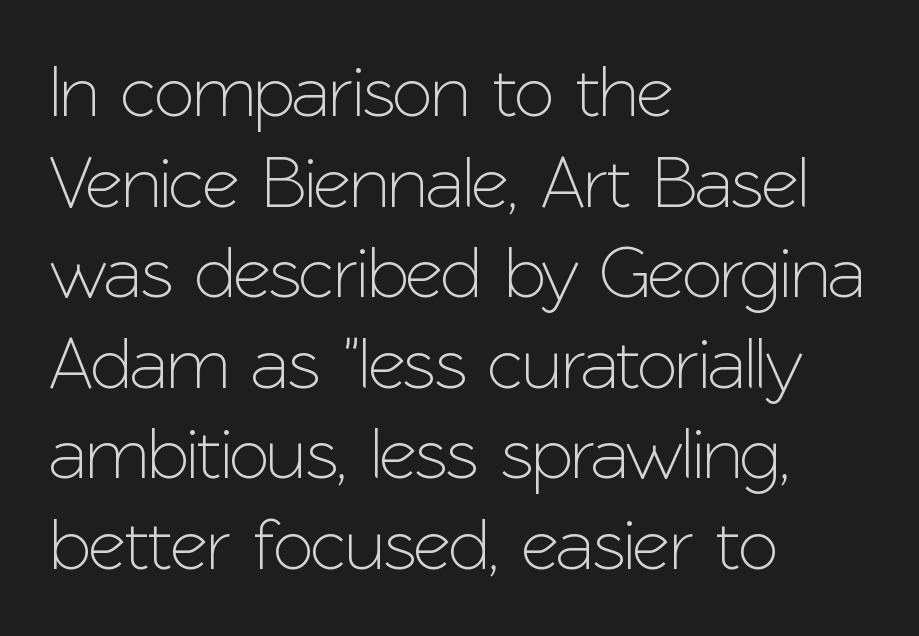
The image shows 73 px sans-serif type, upright; set left-aligned, line spacing 1.24x, normal letter spacing, not underlined; low stroke contrast and a medium x-height.
